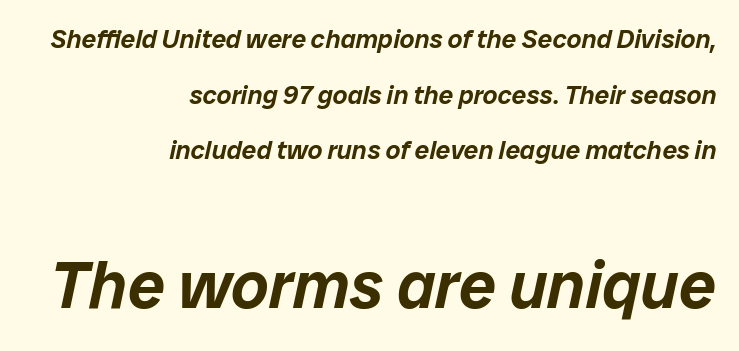
Underline: absent. Looks like regular typesetting: each glyph gets only the width it needs. Does the copy run flush right? Yes — the right margin is perfectly even. Caption: standard tracking, unaltered. Successive baselines arrive slowly, with a big drop between each. When letters slant like this, we call the style italic.
